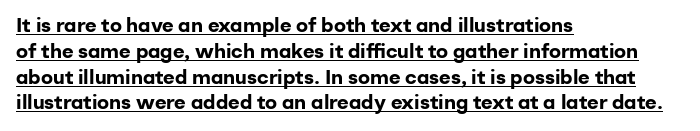
Q: Is the text bold? A: Yes.
Q: Is the text italic (slanted)? A: No, it is upright.
Q: Is the text underlined? A: Yes.
Q: How is the paragraph aligned? A: Left-aligned.
Q: Is the spacing between letters normal or unusually wide? A: Normal.
Q: Is the spacing between lines tight, normal or loose? A: Normal.
